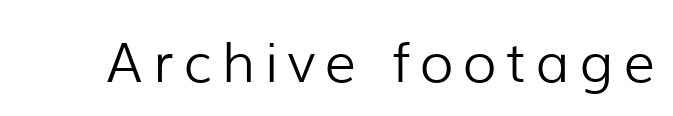
A typesetter would label this face a sans. Posture: upright roman. These lines are rendered in a variable-pitch font. Letters have the restrained weight of plain body copy at most. The baseline area is clear.
